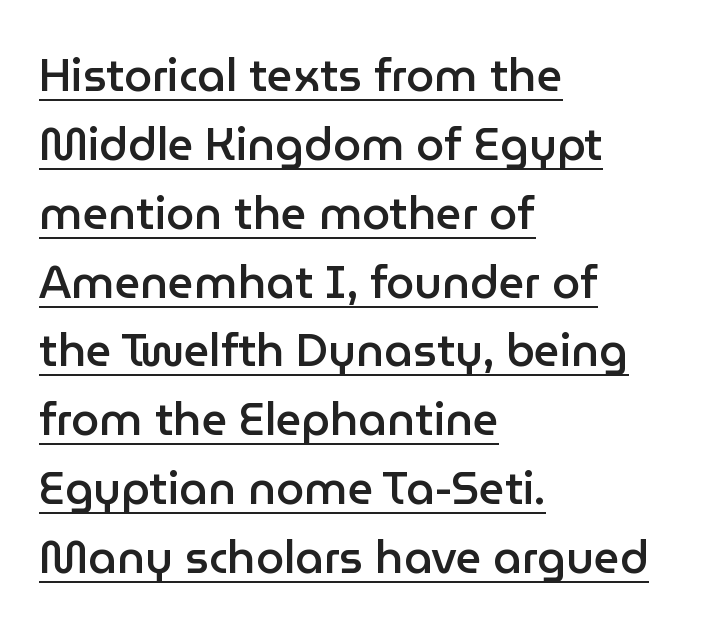
{"serif": "no", "italic": "no", "bold": "semi", "weight": "semibold", "width": "normal", "stroke_contrast": "low", "x_height": "medium", "monospaced": "no", "underline": "yes", "align": "left", "line_spacing": "normal", "line_spacing_ratio": 1.53, "letter_spacing": "normal", "letter_spacing_em": 0.0, "glyph_px": 45}
